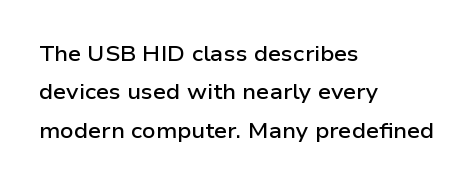
The image shows 21 px text type, upright; set left-aligned, line spacing 1.83x, normal letter spacing, not underlined.
